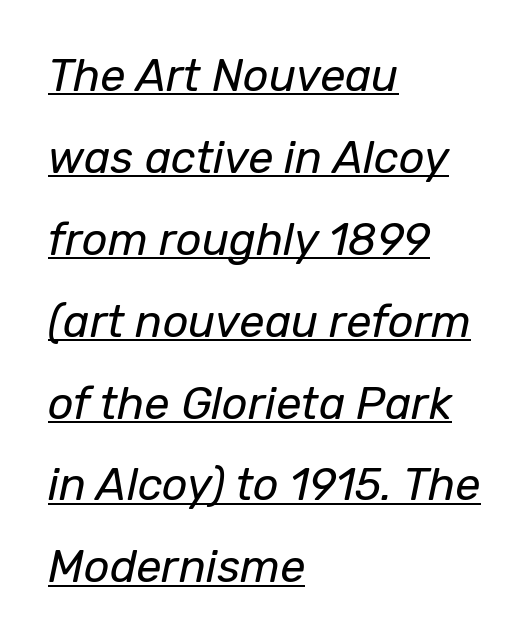
Q: Is the text bold? A: No.
Q: Is the text italic (slanted)? A: Yes, it leans right by about 12 degrees.
Q: Is the text underlined? A: Yes.
Q: How is the paragraph aligned? A: Left-aligned.
Q: Is the spacing between letters normal or unusually wide? A: Normal.
Q: Width (condensed, normal, or wide)? A: Normal.
Q: Stroke contrast? A: Low.
Q: x-height? A: Medium.
Q: Monospaced? A: No.
